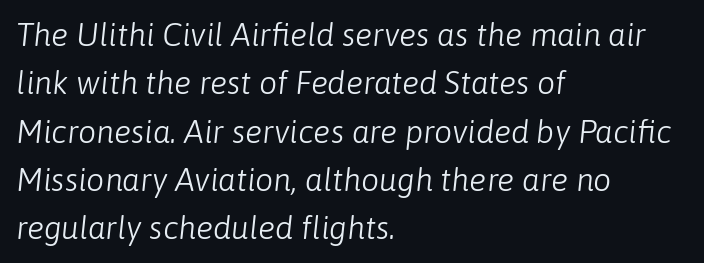
A student would call this left alignment; a typographer would say flush left, rag right. Letters have the restrained weight of plain body copy at most. Words float on clear page, feet unadorned. An italicized treatment has been applied to the whole sample. Line spacing here is normal.
